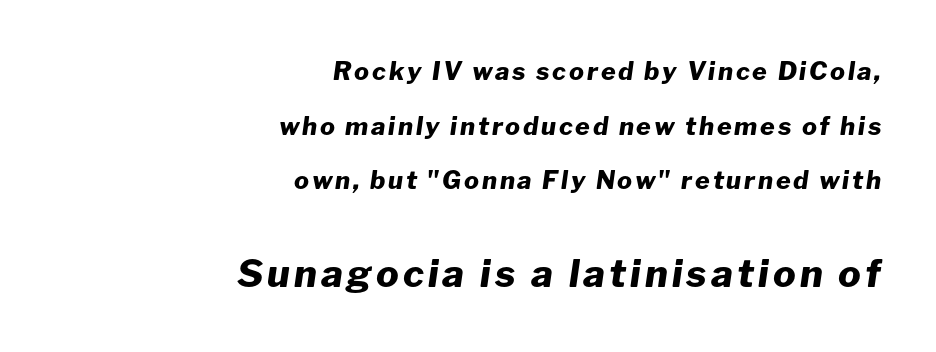
Notice how the passage keeps a crisp vertical edge on the right only. Compared with typical paragraphs, the rows here are farther apart. Do the characters align in a grid? No, the font is proportional. The specimen omits any rule beneath the text block's lines. Strokes here are thick enough to call this a true bold.
